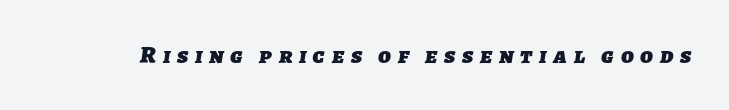
The image shows 24 px bold type; set unusually wide letter spacing (+0.28 em), not underlined.
